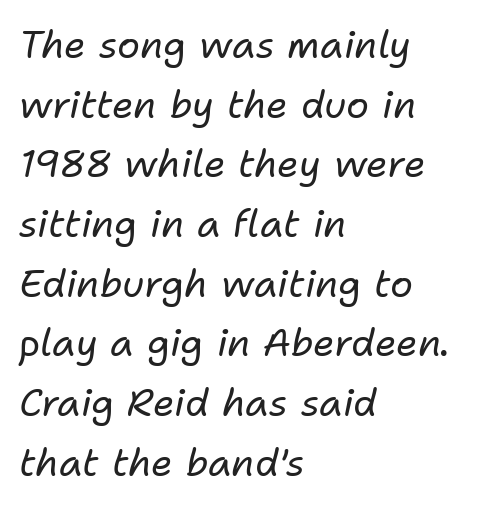
The image shows 38 px regular-weight type, italic (leaning right); set left-aligned, normal line spacing (1.57x), normal letter spacing, not underlined; low stroke contrast and a medium x-height.
